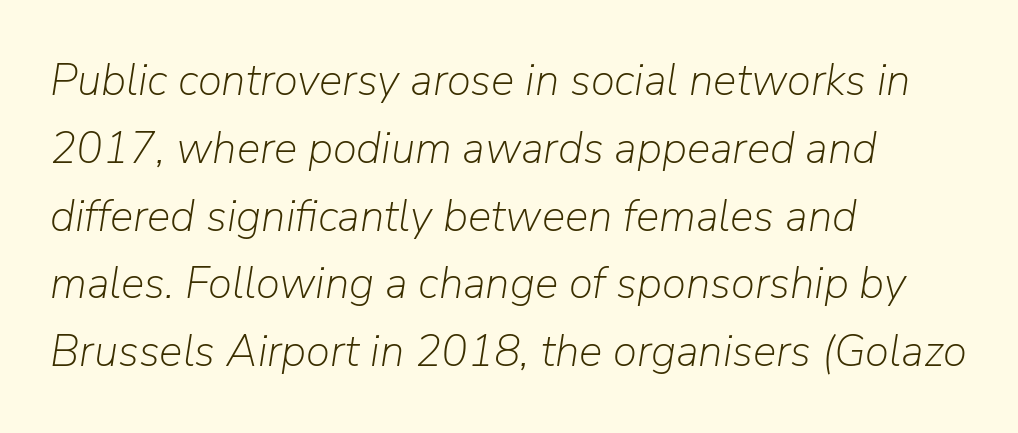
{"italic": "yes", "lean": "right", "slant_degrees": 9, "bold": "no", "weight": "light", "width": "normal", "stroke_contrast": "low", "x_height": "medium", "monospaced": "no", "underline": "no", "align": "left", "line_spacing": "normal", "line_spacing_ratio": 1.54, "letter_spacing": "normal", "letter_spacing_em": 0.0, "glyph_px": 44}
